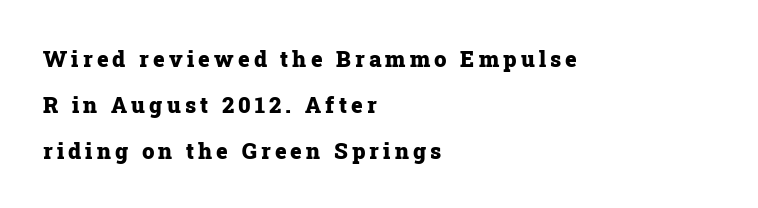
Q: Is the text bold? A: Yes.
Q: Is the text italic (slanted)? A: No, it is upright.
Q: Is the text underlined? A: No.
Q: How is the paragraph aligned? A: Left-aligned.
Q: Is the spacing between lines tight, normal or loose? A: Loose.
